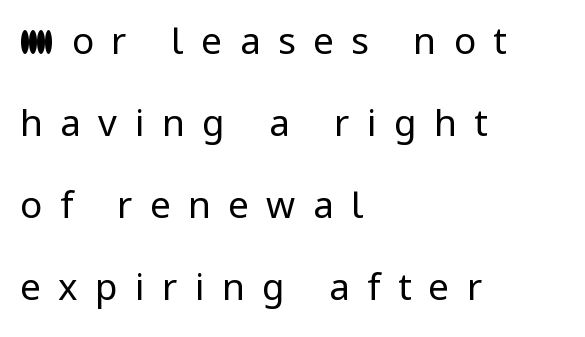
{"serif": "no", "italic": "no", "bold": "no", "weight": "regular", "width": "normal", "stroke_contrast": "low", "x_height": "medium", "monospaced": "no", "underline": "no", "align": "left", "line_spacing": "loose", "line_spacing_ratio": 2.22, "letter_spacing": "wide", "letter_spacing_em": 0.47, "glyph_px": 37}
